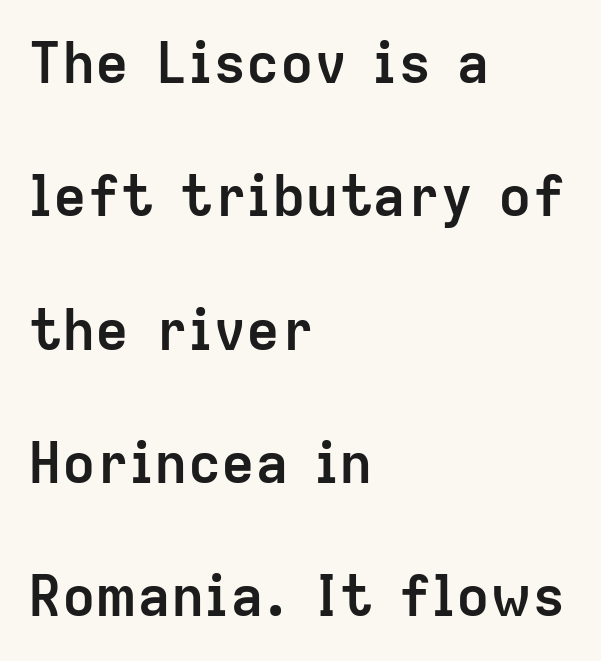
{"serif": "no", "italic": "no", "bold": "yes", "weight": "semibold", "width": "normal", "stroke_contrast": "low", "x_height": "medium", "monospaced": "no", "underline": "no", "align": "left", "line_spacing": "loose", "line_spacing_ratio": 2.38, "letter_spacing": "normal", "letter_spacing_em": 0.0, "glyph_px": 56}
